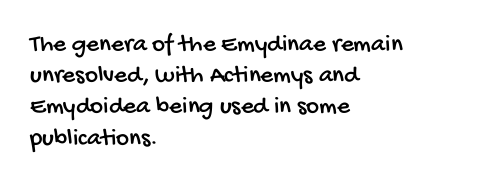
{"underline": "no", "align": "left", "line_spacing": "normal", "line_spacing_ratio": 1.25, "letter_spacing": "normal", "letter_spacing_em": 0.0, "glyph_px": 25}
